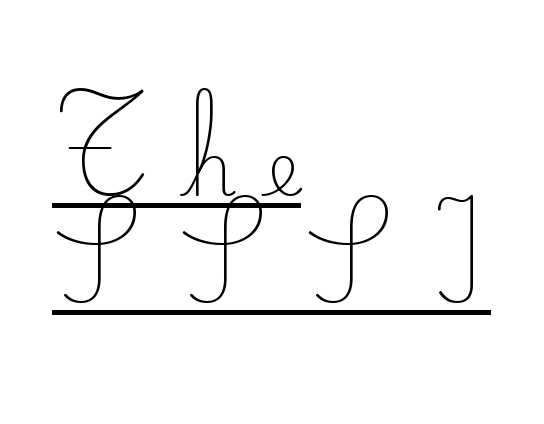
Q: Is the text bold? A: No.
Q: Is the text italic (slanted)? A: No, it is upright.
Q: Is the typeface a serif or a sans-serif typeface? A: Serif.
Q: Is the text underlined? A: Yes.
Q: How is the paragraph aligned? A: Left-aligned.
Q: Is the spacing between letters normal or unusually wide? A: Unusually wide.
Q: Is the spacing between lines tight, normal or loose? A: Normal.
Q: Width (condensed, normal, or wide)? A: Normal.
Q: Stroke contrast? A: Low.
Q: x-height? A: Small.
Q: Monospaced? A: No.
